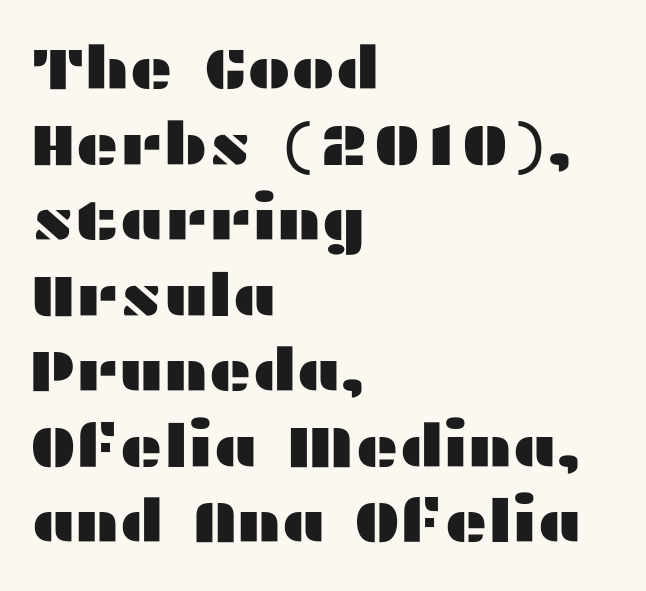
Designer's note — italics off, roman on. These lines are rendered in a variable-pitch font. This rendering uses left alignment, leaving the right contour irregular. Only glyphs here, with clear space below each row.
